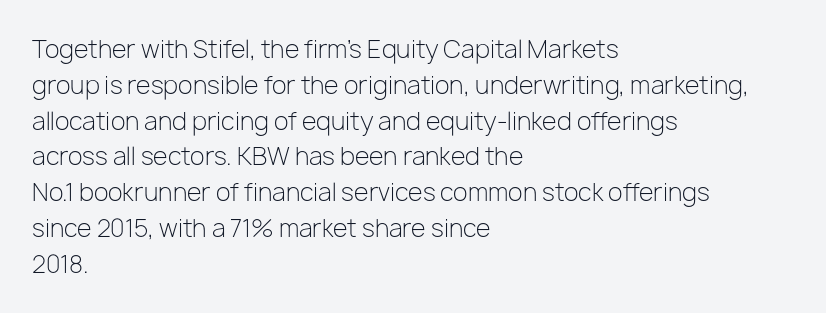
{"italic": "no", "bold": "no", "underline": "no", "align": "left", "line_spacing": "normal", "line_spacing_ratio": 1.49, "letter_spacing": "normal", "letter_spacing_em": 0.0, "glyph_px": 24}
